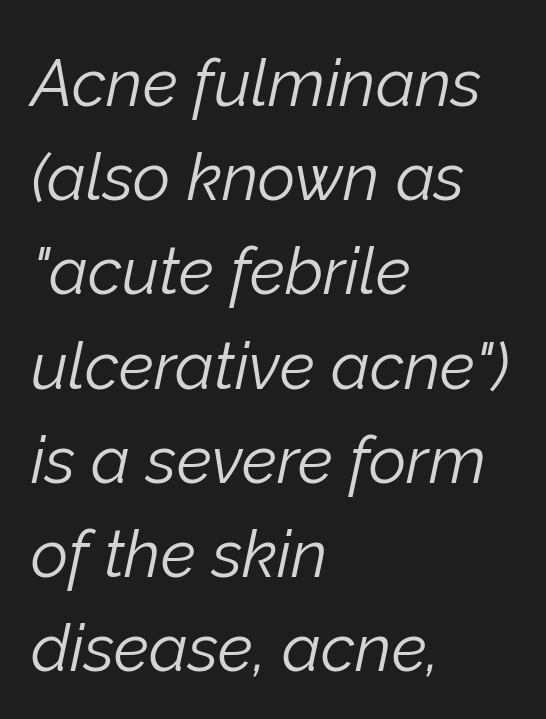
{"italic": "yes", "lean": "right", "slant_degrees": 12, "bold": "no", "weight": "light", "width": "normal", "stroke_contrast": "low", "x_height": "medium", "monospaced": "no", "underline": "no", "align": "left", "line_spacing": "normal", "line_spacing_ratio": 1.45, "letter_spacing": "normal", "letter_spacing_em": 0.0, "glyph_px": 65}
